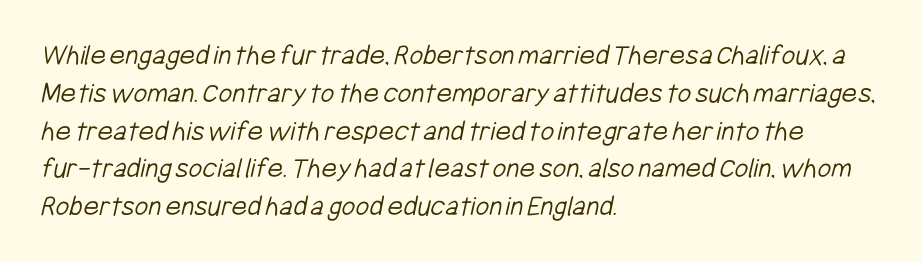
Q: Is the text bold? A: No.
Q: Is the typeface a serif or a sans-serif typeface? A: Sans-serif.
Q: Is the text underlined? A: No.
Q: How is the paragraph aligned? A: Left-aligned.
Q: Is the spacing between letters normal or unusually wide? A: Normal.
Q: Is the spacing between lines tight, normal or loose? A: Normal.
Q: Width (condensed, normal, or wide)? A: Condensed.
Q: Stroke contrast? A: Low.
Q: x-height? A: Medium.
Q: Monospaced? A: No.
